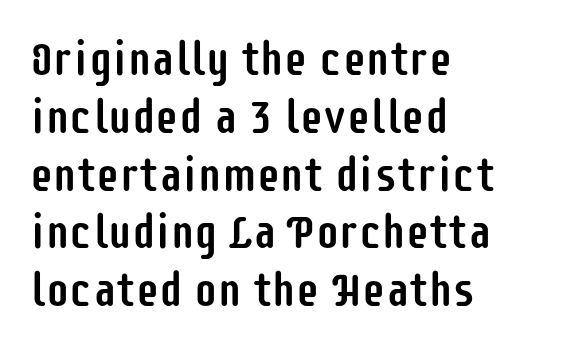
The letters sit at their default tracking, neither squeezed nor spread. The font's upright variant was chosen for this text. Just letters on the line, the space beneath them empty. Is this a fixed-width face? No — the glyphs have proportional, varying widths. Caption: multi-line text, flush left, ragged right. Grotesque or geometric, the face here clearly has no serifs.
